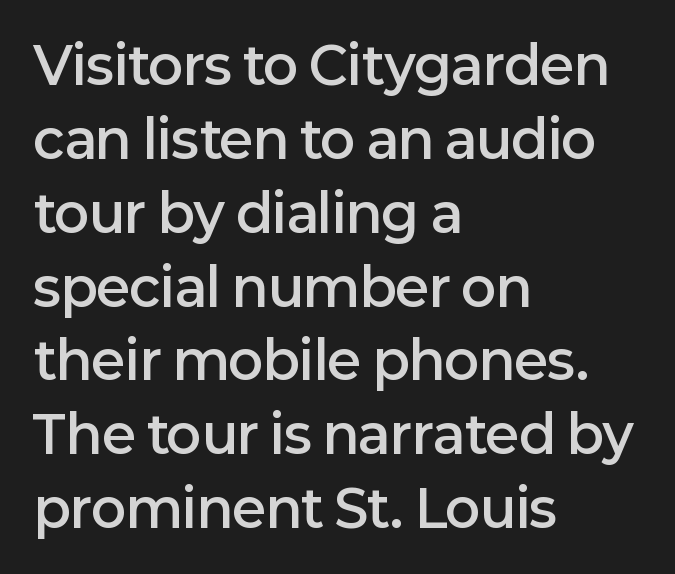
Type without underlining. The designer left line spacing at the default. The passage is arranged the way most books set body copy — flush left. The letters sit at their default tracking, neither squeezed nor spread. Typesetter's note: demi weight, one step under bold.
